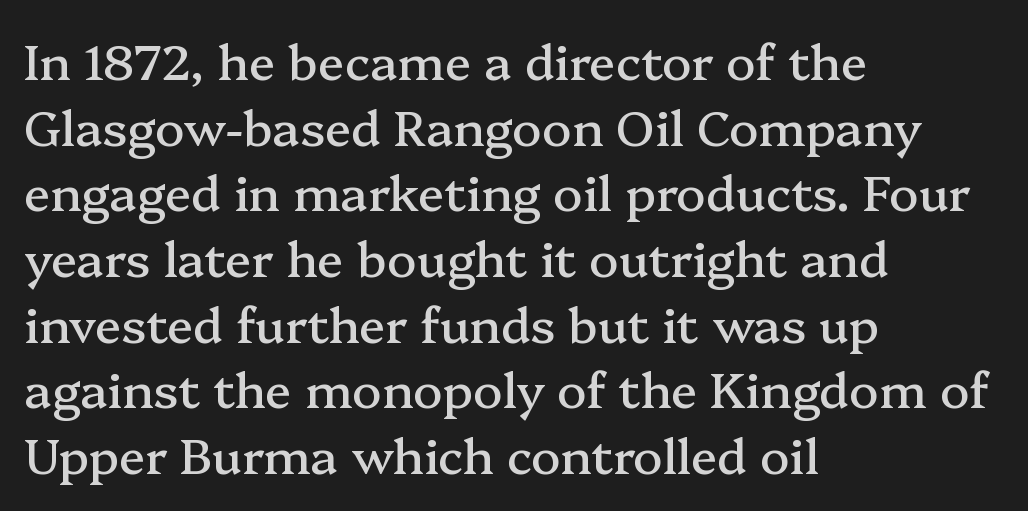
The image shows 49 px serif type, upright; set left-aligned, normal line spacing (1.34x), normal letter spacing, not underlined; medium stroke contrast and a medium x-height.
